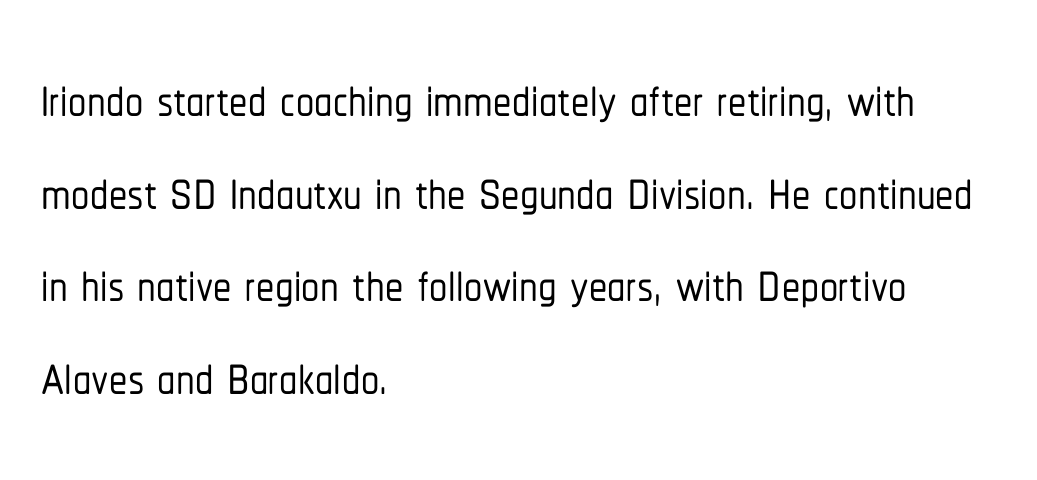
The image shows 73 px condensed sans-serif type, upright; set left-aligned, normal line spacing (1.27x), normal letter spacing, not underlined; low stroke contrast and a medium x-height.
